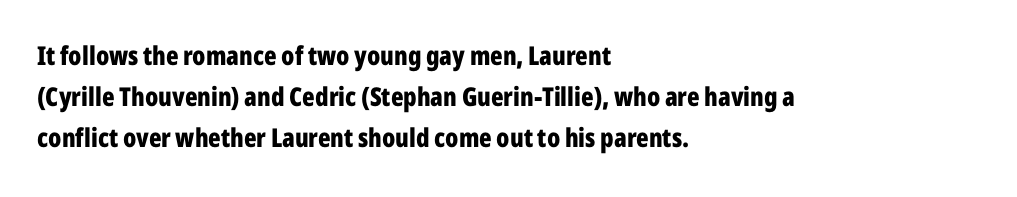
Q: Is the text bold? A: Yes.
Q: Is the text italic (slanted)? A: No, it is upright.
Q: Is the text underlined? A: No.
Q: How is the paragraph aligned? A: Left-aligned.
Q: Is the spacing between letters normal or unusually wide? A: Normal.
Q: Is the spacing between lines tight, normal or loose? A: Normal.
